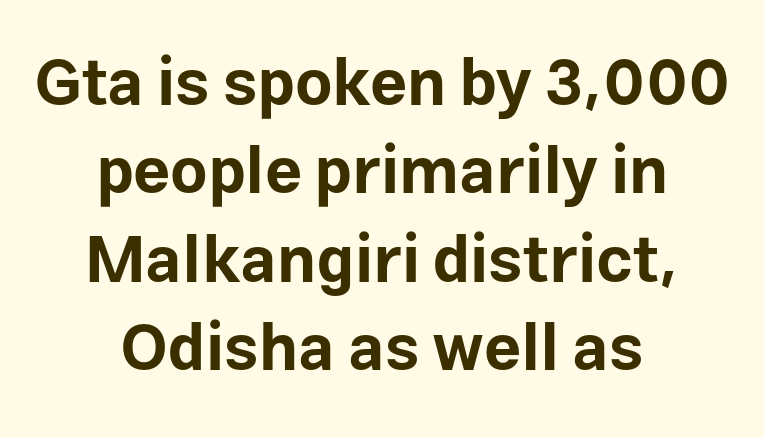
{"serif": "no", "italic": "no", "bold": "yes", "weight": "bold", "width": "normal", "stroke_contrast": "low", "x_height": "medium", "monospaced": "no", "underline": "no", "align": "center", "line_spacing": "normal", "line_spacing_ratio": 1.36, "letter_spacing": "normal", "letter_spacing_em": 0.0, "glyph_px": 65}
